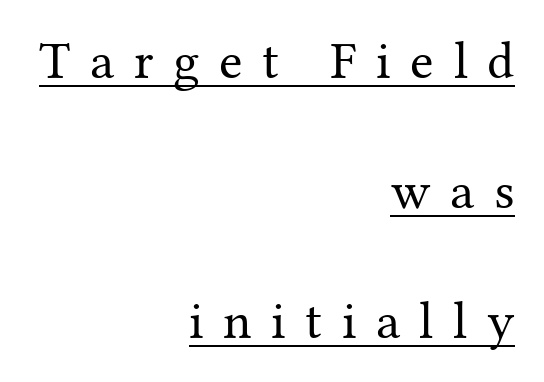
Students, note that the glyphs here are deliberately spaced far apart. Compared with undecorated copy, this sample adds a rule below the words. A typesetter would call this leading open, well beyond the default. Notice how the stems are strictly vertical — no italics here. A typesetter would call this proportional, since set widths differ per character.
